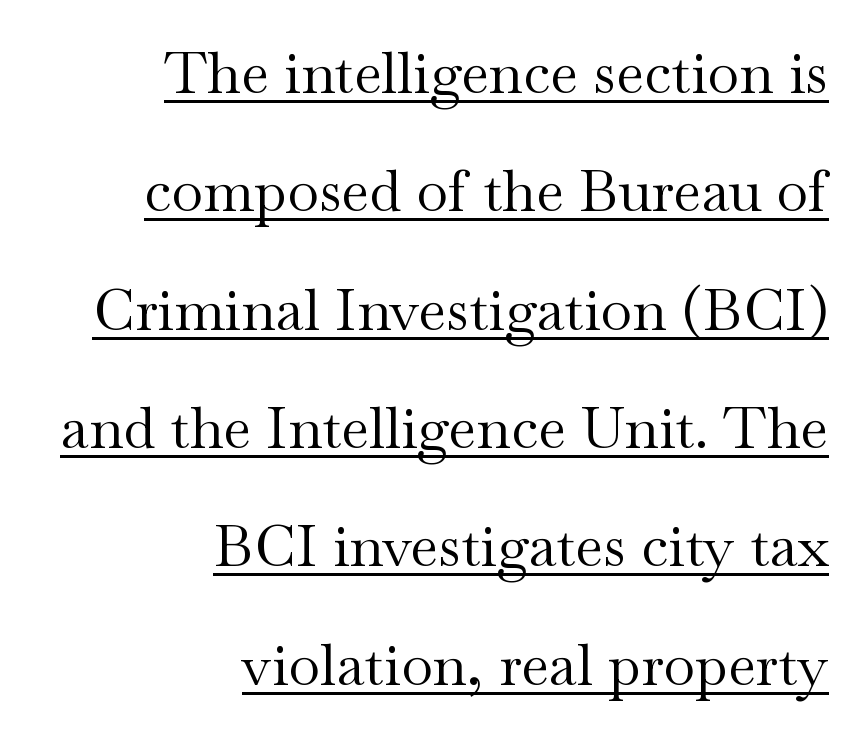
Students, observe the line beneath the letters — that is underlining. Is this a fixed-width face? No — the glyphs have proportional, varying widths. Does the lettering tilt? It doesn't — this is upright. Is this a sans? No — the strokes have serifs. Nothing heavy about these letters — not bold at all. This sample is right-justified, so line beginnings fall wherever the words allow.
